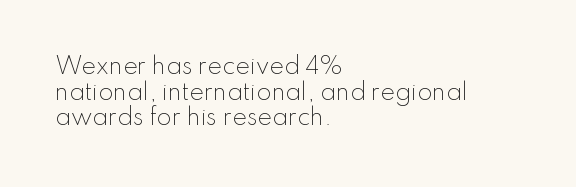
Q: Is the text bold? A: No.
Q: Is the text italic (slanted)? A: No, it is upright.
Q: Is the text underlined? A: No.
Q: How is the paragraph aligned? A: Left-aligned.
Q: Is the spacing between letters normal or unusually wide? A: Normal.
